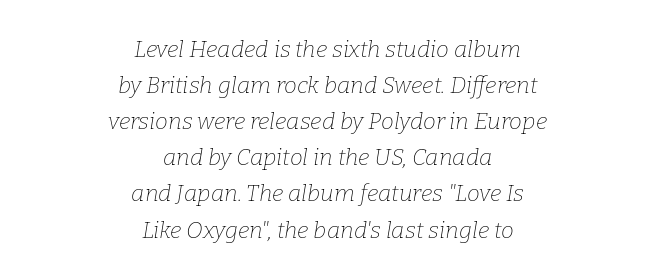
Q: Is the text bold? A: No.
Q: Is the text italic (slanted)? A: Yes, it leans right by about 9 degrees.
Q: Is the text underlined? A: No.
Q: How is the paragraph aligned? A: Centered.
Q: Is the spacing between letters normal or unusually wide? A: Normal.
Q: Is the spacing between lines tight, normal or loose? A: Normal.
